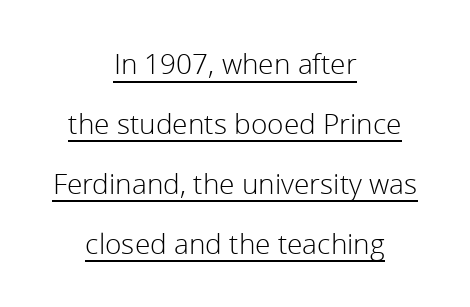
The specimen reads as upright at a glance. Short note: letters normally spaced. Compared with a flush-left layout, this one balances lines on the center instead. Decoration check: the copy is underlined. The designer dialed line spacing up above the default.
